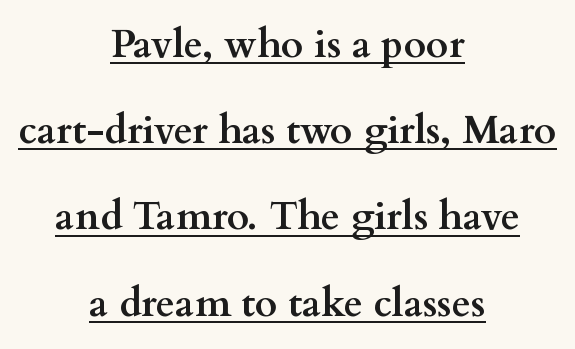
{"serif": "yes", "italic": "no", "bold": "yes", "weight": "semibold", "width": "wide", "stroke_contrast": "medium", "x_height": "small", "monospaced": "no", "underline": "yes", "align": "center", "line_spacing": "loose", "line_spacing_ratio": 2.21, "letter_spacing": "normal", "letter_spacing_em": 0.0, "glyph_px": 39}
